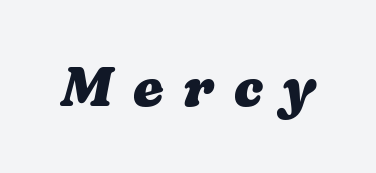
The image shows 55 px heavy, wide type; set unusually wide letter spacing (+0.36 em), not underlined; medium stroke contrast and a medium x-height.
